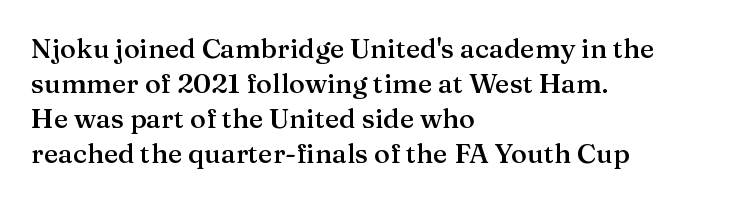
{"italic": "no", "bold": "semi", "underline": "no", "align": "left", "line_spacing": "normal", "line_spacing_ratio": 1.3, "letter_spacing": "normal", "letter_spacing_em": 0.0, "glyph_px": 27}
